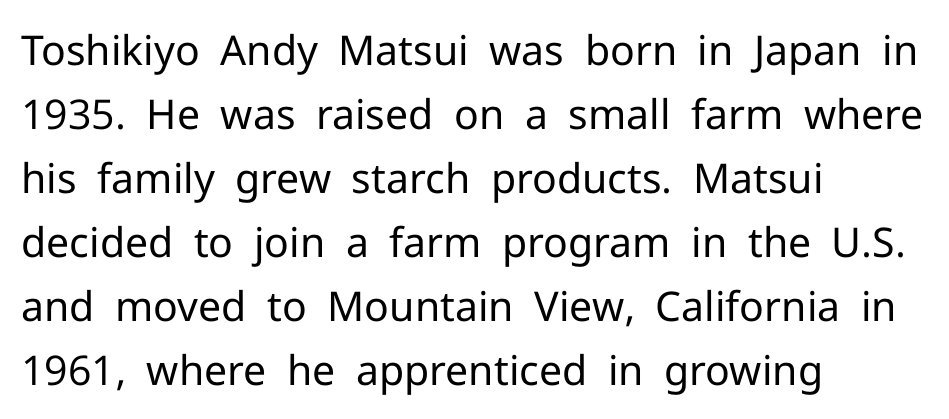
{"serif": "no", "italic": "no", "bold": "no", "weight": "regular", "width": "normal", "stroke_contrast": "low", "x_height": "medium", "monospaced": "no", "underline": "no", "align": "left", "line_spacing": "normal", "line_spacing_ratio": 1.56, "letter_spacing": "normal", "letter_spacing_em": 0.0, "glyph_px": 41}
